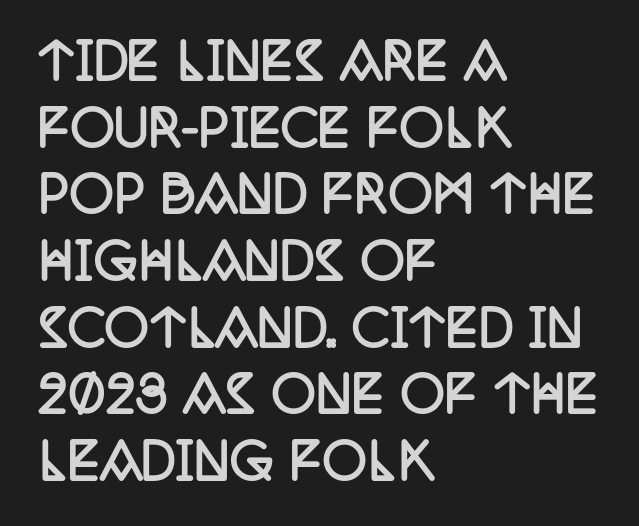
{"serif": "yes", "italic": "no", "bold": "yes", "weight": "semibold", "width": "condensed", "stroke_contrast": "low", "x_height": "large", "monospaced": "no", "underline": "no", "align": "left", "line_spacing": "normal", "line_spacing_ratio": 1.36, "letter_spacing": "normal", "letter_spacing_em": 0.0, "glyph_px": 49}
